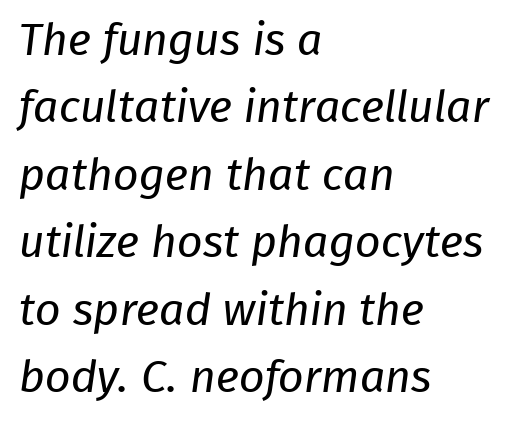
Look at the bottom of the vertical strokes: they stop flat, with no serifs. There is no visible air inserted between adjacent glyphs. Unbolded letterforms with no extra heft. Students, observe: this is what conventionally led text looks like. Think of a printed novel: that variable character pitch is what you see here.
